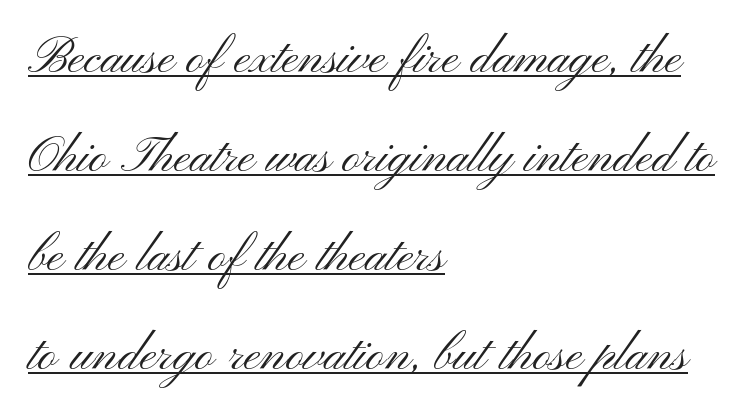
{"serif": "no", "bold": "no", "weight": "light", "width": "wide", "stroke_contrast": "medium", "x_height": "small", "monospaced": "no", "underline": "yes", "align": "left", "line_spacing": "loose", "line_spacing_ratio": 1.98, "letter_spacing": "normal", "letter_spacing_em": 0.0, "glyph_px": 50}
